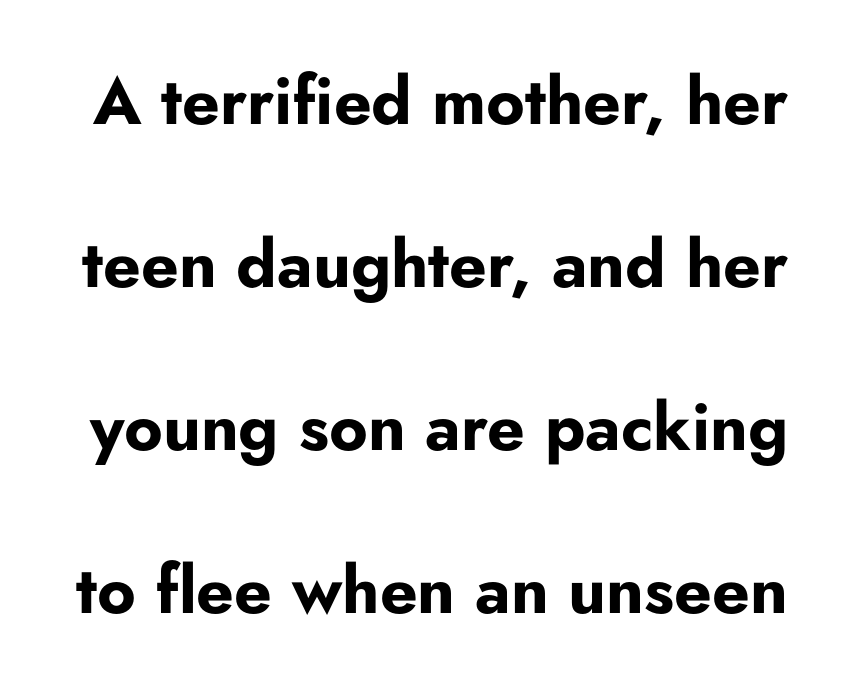
The font is running at its bold setting. Honestly, the letter spacing is just normal — you wouldn't notice it. You can tell from the bare stems that sans-serif type was used. The axis of the letterforms is exactly vertical. The passage shown is typed in a proportional face where columns would drift.
